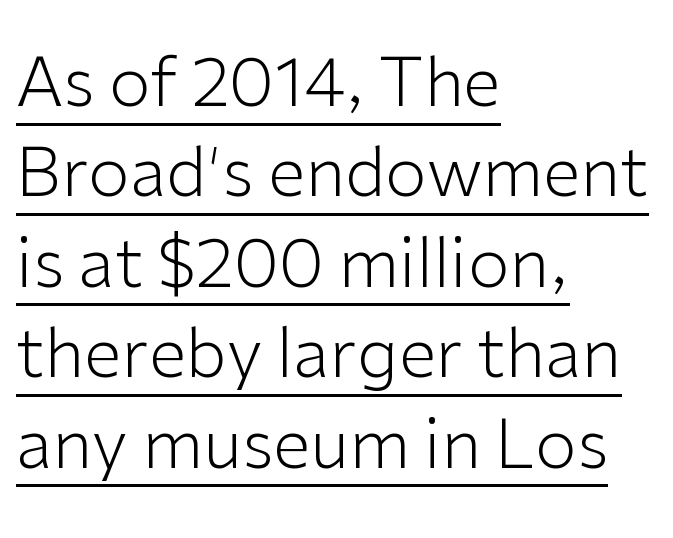
The image shows 68 px light sans-serif type, upright; set left-aligned, normal line spacing (1.33x), normal letter spacing, underlined; low stroke contrast and a medium x-height.
